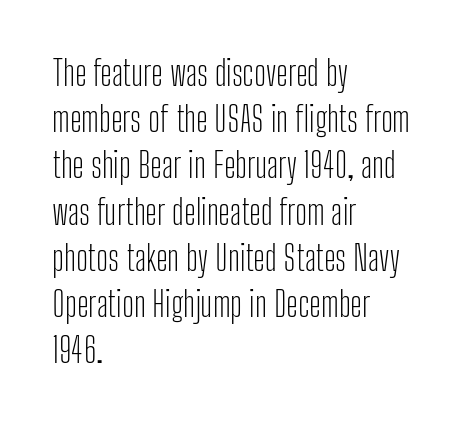
Q: Is the text bold? A: No.
Q: Is the text italic (slanted)? A: No, it is upright.
Q: Is the typeface a serif or a sans-serif typeface? A: Sans-serif.
Q: Is the text underlined? A: No.
Q: How is the paragraph aligned? A: Left-aligned.
Q: Is the spacing between letters normal or unusually wide? A: Normal.
Q: Is the spacing between lines tight, normal or loose? A: Normal.
Q: Width (condensed, normal, or wide)? A: Condensed.
Q: Stroke contrast? A: Low.
Q: x-height? A: Medium.
Q: Monospaced? A: No.
